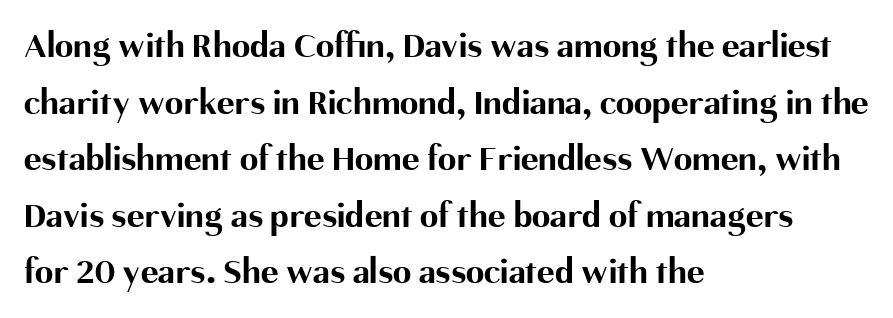
The image shows 37 px bold sans-serif type, upright; set left-aligned, normal line spacing (1.53x), normal letter spacing, not underlined; medium stroke contrast and a medium x-height.
